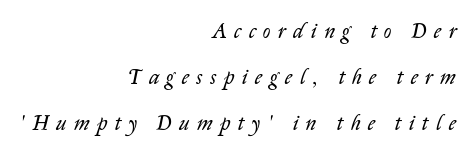
The image shows 21 px text type, italic (leaning right); set right-aligned, loose line spacing (2.18x), unusually wide letter spacing (+0.36 em), not underlined.
